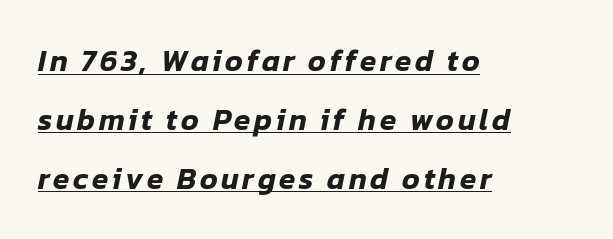
The rendering uses natural spacing where letterforms have individual widths. In terms of leading, this rendering errs on the spacious side. Glance below the letters and you will spot a drawn line. An italicized treatment has been applied to the whole sample. Short and long lines alike share a common starting point at left.
